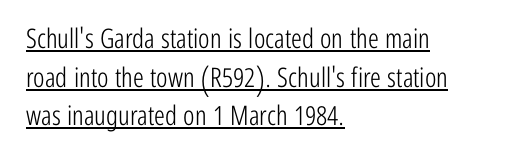
The image shows 27 px text type, upright; set left-aligned, normal line spacing (1.43x), normal letter spacing, underlined.
